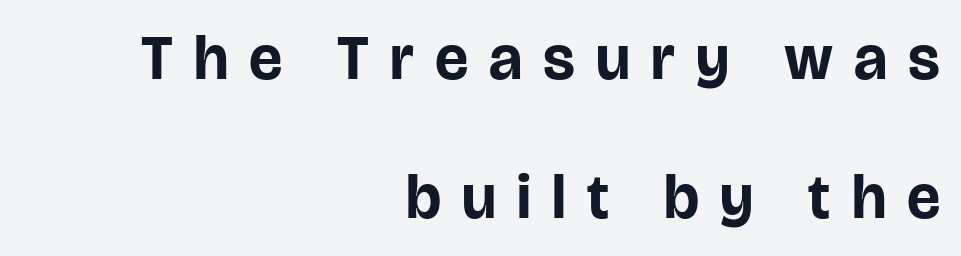
Q: Is the text bold? A: Yes.
Q: Is the text italic (slanted)? A: No, it is upright.
Q: Is the typeface a serif or a sans-serif typeface? A: Sans-serif.
Q: Is the text underlined? A: No.
Q: How is the paragraph aligned? A: Right-aligned.
Q: Is the spacing between letters normal or unusually wide? A: Unusually wide.
Q: Is the spacing between lines tight, normal or loose? A: Loose.
Q: Width (condensed, normal, or wide)? A: Normal.
Q: Stroke contrast? A: Low.
Q: x-height? A: Large.
Q: Monospaced? A: No.
